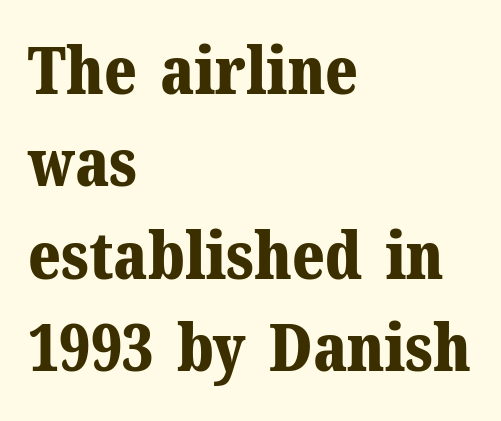
This is the regular roman posture of the typeface. Is the letter spacing exaggerated? No — it looks like the ordinary default. The gap between lines stays unmarked. Horizontally, the lines are justified to the leading edge only. You could not count columns in this text — the font is proportionally spaced. Does the weight exceed regular? Yes, all the way to bold.
